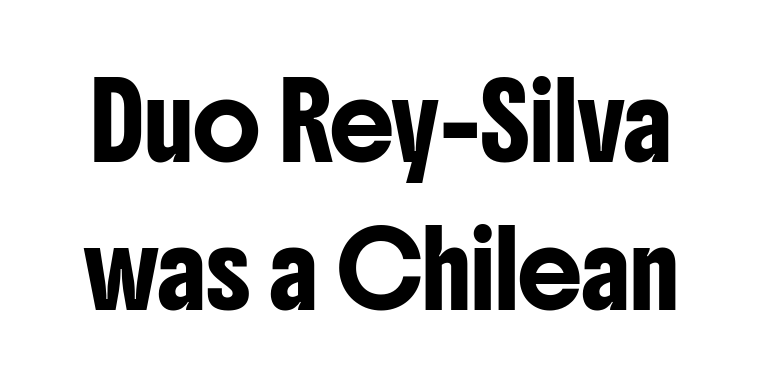
{"serif": "no", "italic": "no", "width": "condensed", "stroke_contrast": "low", "x_height": "medium", "monospaced": "no", "underline": "no", "line_spacing": "loose", "line_spacing_ratio": 2.06, "letter_spacing": "normal", "letter_spacing_em": 0.0, "glyph_px": 72}
